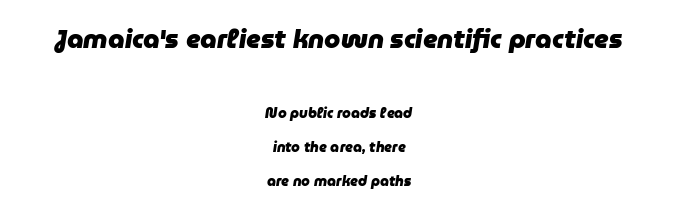
The image shows 26 px bold type, italic (leaning right); set centered, loose line spacing (2.41x), normal letter spacing, not underlined; the first (top) block is 1.86x larger.
